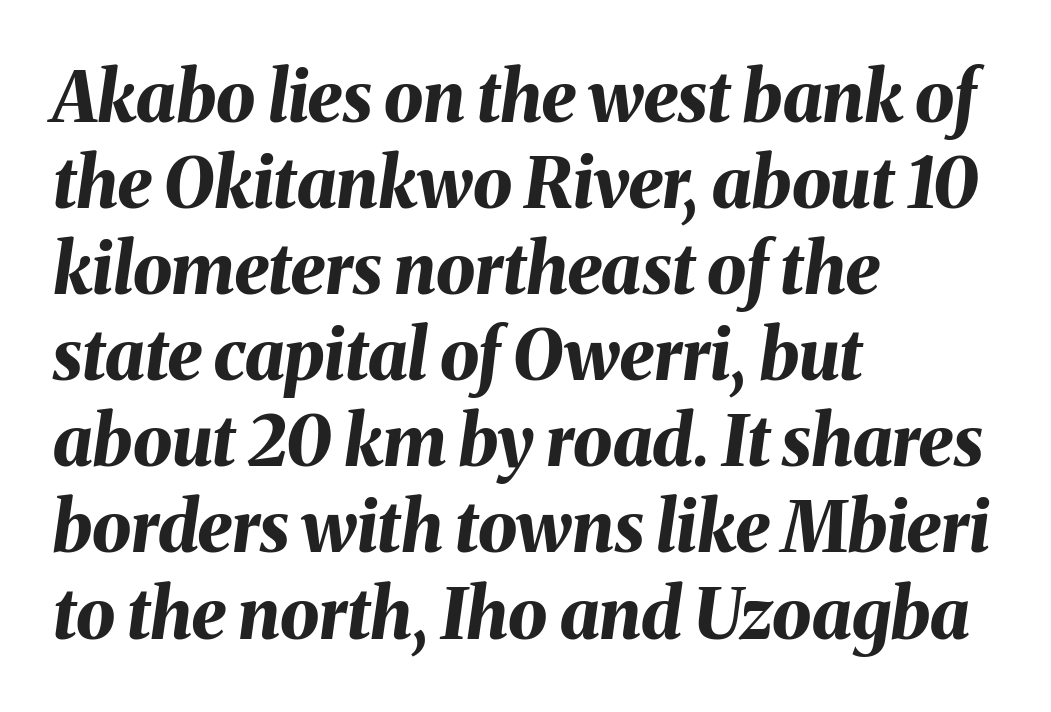
Is this a fixed-width face? No — the glyphs have proportional, varying widths. Glance below the letters and you will spot only blank space. The lines are quadded left. Each glyph is drawn with heavy, bold strokes. The typography opts for an oblique posture over an upright one.
